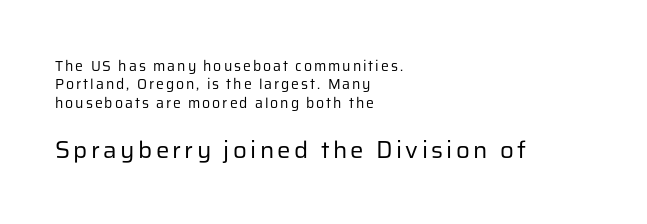
Larger block? The one below; the one above is distinctly smaller. Rendered with straight, roman letterforms. Casual observation: everything's shoved over to the left. Each stroke keeps to a modest, everyday thickness or less.
